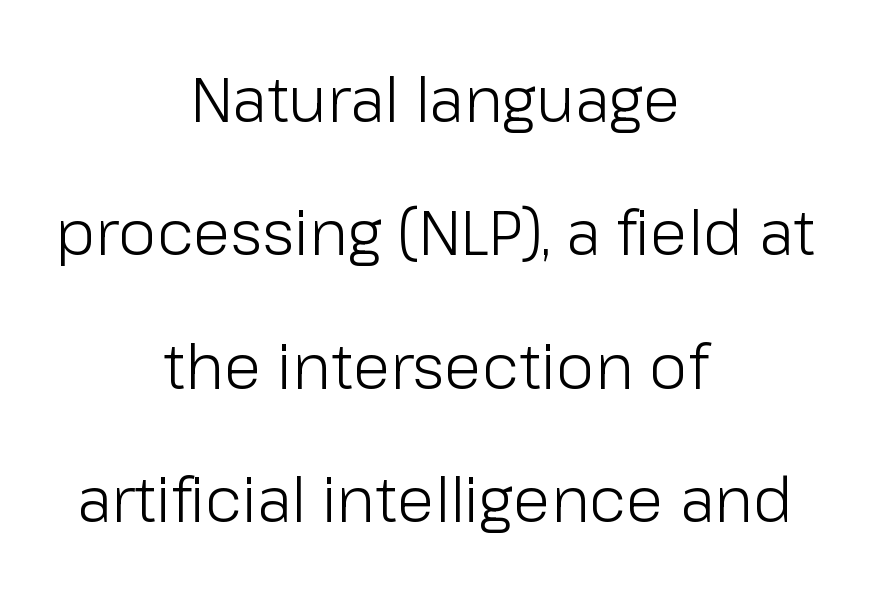
Q: Is the text bold? A: No.
Q: Is the text italic (slanted)? A: No, it is upright.
Q: Is the typeface a serif or a sans-serif typeface? A: Sans-serif.
Q: Is the text underlined? A: No.
Q: How is the paragraph aligned? A: Centered.
Q: Is the spacing between letters normal or unusually wide? A: Normal.
Q: Is the spacing between lines tight, normal or loose? A: Loose.
Q: Width (condensed, normal, or wide)? A: Normal.
Q: Stroke contrast? A: Low.
Q: x-height? A: Medium.
Q: Monospaced? A: No.
